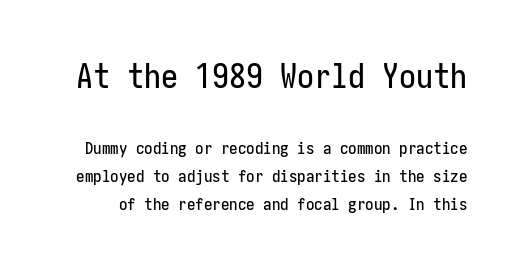
{"serif": "no", "italic": "no", "width": "condensed", "stroke_contrast": "low", "x_height": "medium", "underline": "no", "line_spacing": "normal", "line_spacing_ratio": 1.65, "letter_spacing": "normal", "letter_spacing_em": 0.0, "larger_block": "first", "size_ratio": 2.0, "glyph_px": 34}
